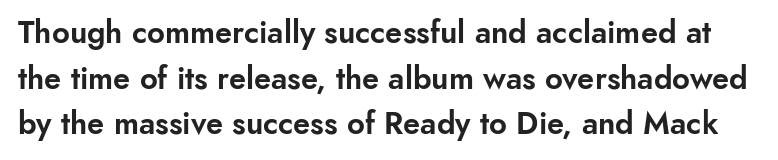
{"serif": "no", "italic": "no", "width": "normal", "stroke_contrast": "low", "x_height": "small", "monospaced": "no", "underline": "no", "line_spacing": "normal", "line_spacing_ratio": 1.47, "letter_spacing": "normal", "letter_spacing_em": 0.0, "glyph_px": 31}
